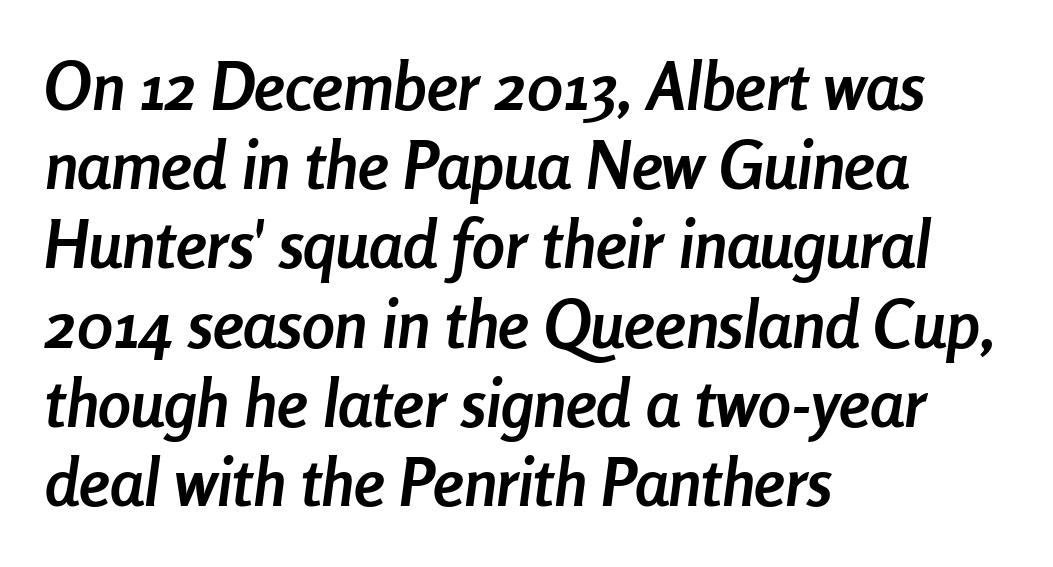
Q: Is the text bold? A: Yes.
Q: Is the text italic (slanted)? A: Yes, it leans right by about 8 degrees.
Q: Is the text underlined? A: No.
Q: How is the paragraph aligned? A: Left-aligned.
Q: Is the spacing between letters normal or unusually wide? A: Normal.
Q: Width (condensed, normal, or wide)? A: Condensed.
Q: Stroke contrast? A: Low.
Q: x-height? A: Medium.
Q: Monospaced? A: No.
